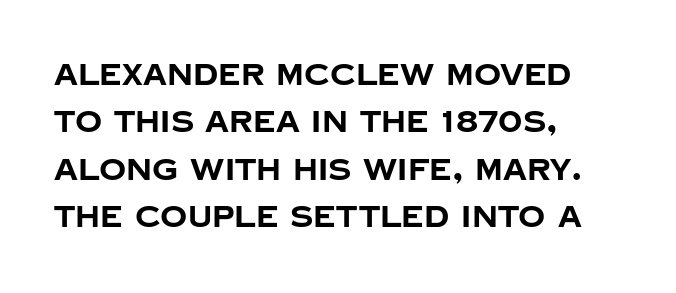
Nope, no serifs anywhere on these letters. Each row of text sits above clean, open space. Chunky letters — that's bold for sure. If you drew a line through each stem, it would be perfectly vertical. A typesetter would call this leading conventional body-copy spacing. In CSS terms this would be text-align: left.
